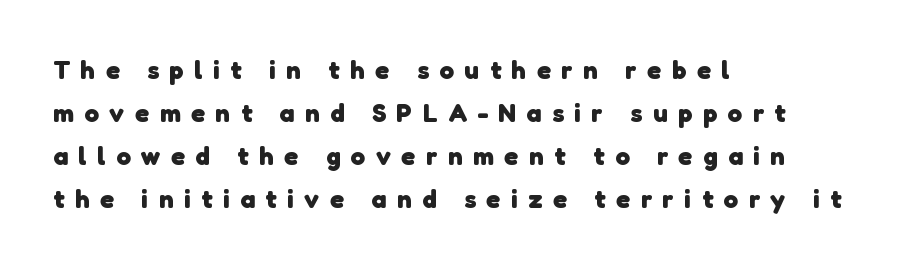
Compared with a centered layout, this one pins lines to the left instead. The rendering inserts visible extra space after every character. The face used here has the dense, thick strokes of a bold. Underlining? Definitely not there. Honestly, the row spacing looks completely unremarkable.
